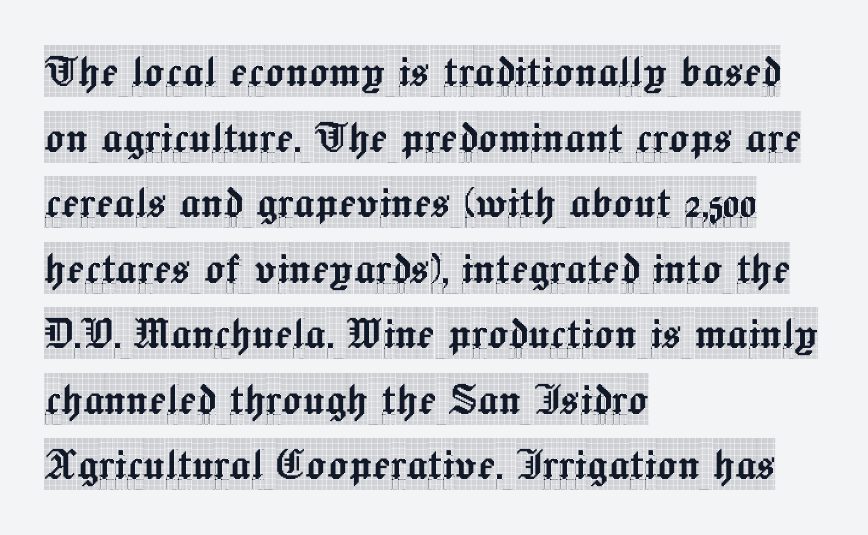
The image shows 52 px condensed serif type, upright; set left-aligned, normal line spacing (1.26x), normal letter spacing, not underlined; a large x-height.
